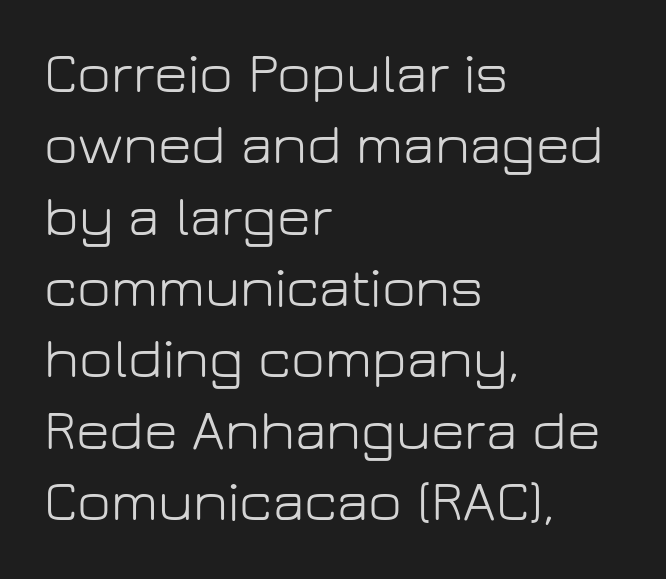
Q: Is the text bold? A: No.
Q: Is the text italic (slanted)? A: No, it is upright.
Q: Is the typeface a serif or a sans-serif typeface? A: Sans-serif.
Q: Is the text underlined? A: No.
Q: How is the paragraph aligned? A: Left-aligned.
Q: Is the spacing between letters normal or unusually wide? A: Normal.
Q: Width (condensed, normal, or wide)? A: Normal.
Q: Stroke contrast? A: Low.
Q: x-height? A: Medium.
Q: Monospaced? A: No.
